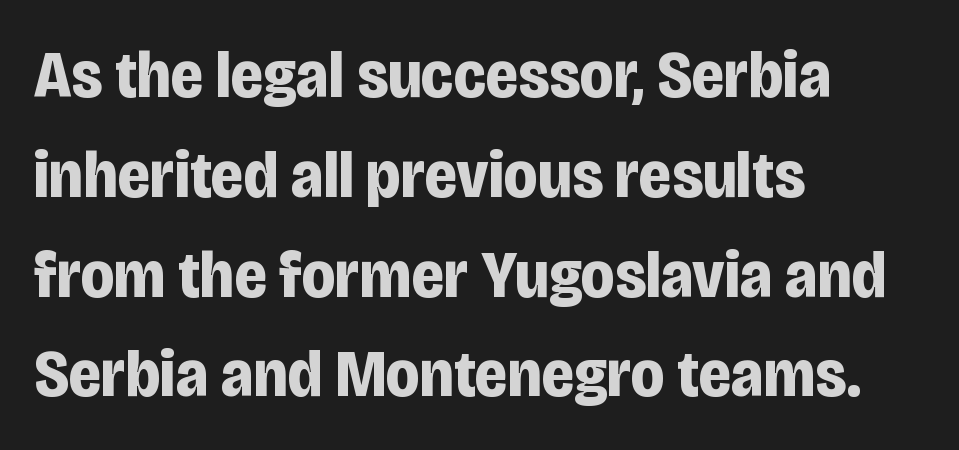
The image shows 67 px bold, condensed sans-serif type, upright; set left-aligned, normal line spacing (1.49x), normal letter spacing, not underlined; low stroke contrast and a large x-height.
